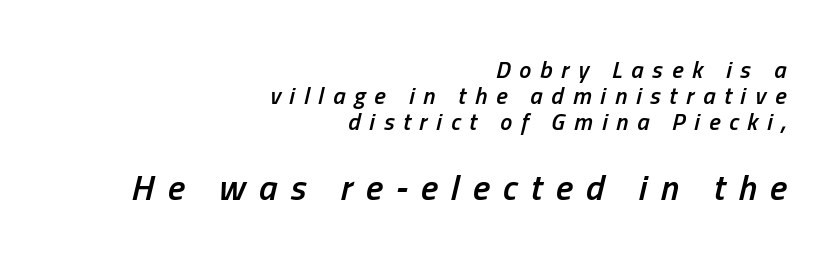
Q: Is the text bold? A: Semi-bold.
Q: Is the text italic (slanted)? A: Yes, it leans right by about 13 degrees.
Q: Is the text underlined? A: No.
Q: How is the paragraph aligned? A: Right-aligned.
Q: Is the spacing between letters normal or unusually wide? A: Unusually wide.
Q: Is the spacing between lines tight, normal or loose? A: Tight.
Q: Which block of text is set in a larger size, the first (top) or the second (bottom)? A: The second (bottom) one.
Q: Width (condensed, normal, or wide)? A: Condensed.
Q: Stroke contrast? A: Low.
Q: x-height? A: Medium.
Q: Monospaced? A: No.
